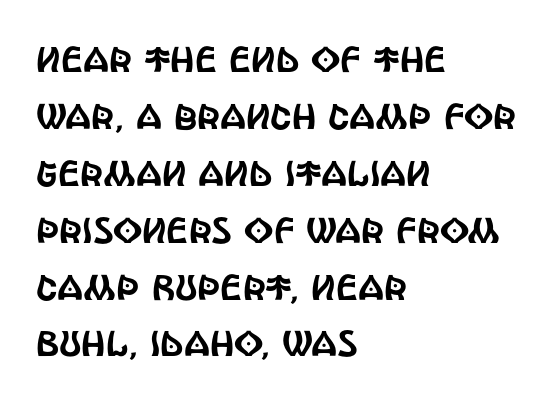
Q: Is the text italic (slanted)? A: No, it is upright.
Q: Is the typeface a serif or a sans-serif typeface? A: Sans-serif.
Q: Is the text underlined? A: No.
Q: How is the paragraph aligned? A: Left-aligned.
Q: Is the spacing between letters normal or unusually wide? A: Normal.
Q: Is the spacing between lines tight, normal or loose? A: Normal.
Q: Width (condensed, normal, or wide)? A: Condensed.
Q: x-height? A: Large.
Q: Monospaced? A: No.
